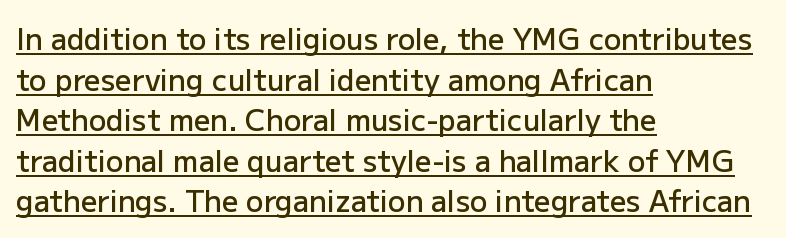
{"serif": "no", "italic": "no", "bold": "semi", "weight": "semibold", "width": "normal", "stroke_contrast": "low", "x_height": "medium", "monospaced": "no", "underline": "yes", "align": "left", "line_spacing": "normal", "line_spacing_ratio": 1.4, "letter_spacing": "normal", "letter_spacing_em": 0.0, "glyph_px": 29}
